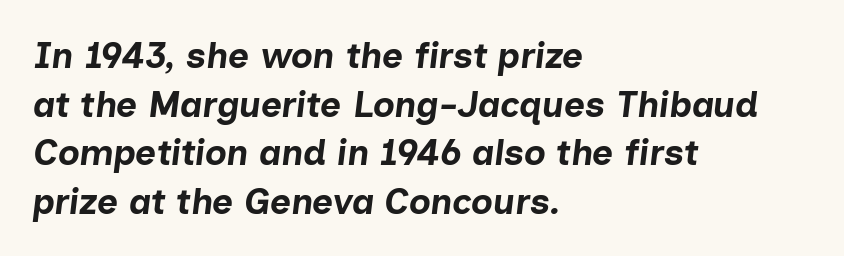
{"italic": "yes", "lean": "right", "slant_degrees": 7, "bold": "yes", "weight": "bold", "width": "normal", "stroke_contrast": "low", "x_height": "medium", "monospaced": "no", "underline": "no", "align": "left", "line_spacing": "normal", "line_spacing_ratio": 1.35, "letter_spacing": "normal", "letter_spacing_em": 0.0, "glyph_px": 36}
